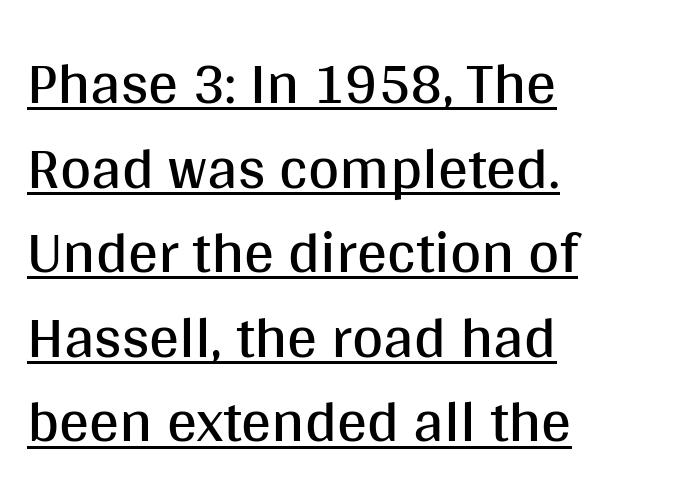
On a weight scale, this lands at 450 or below. This is underlined copy, the kind a proofreader might mark for attention. How are the letters spaced? Ordinarily, with no added tracking. Caption: multi-line text, flush left, ragged right.
